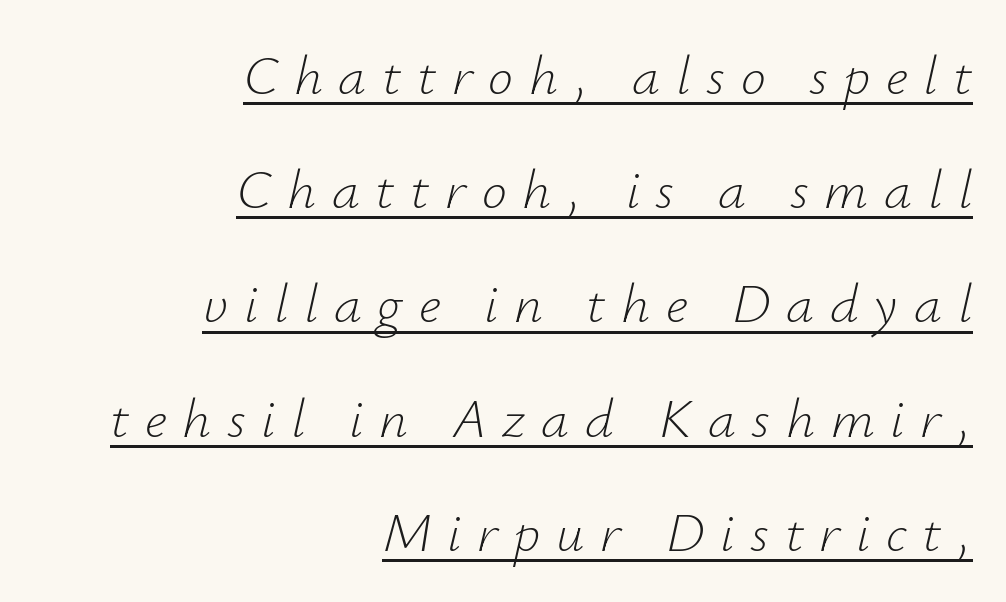
{"italic": "yes", "lean": "right", "slant_degrees": 12, "bold": "no", "weight": "light", "width": "normal", "stroke_contrast": "low", "x_height": "small", "monospaced": "no", "underline": "yes", "align": "right", "line_spacing": "loose", "line_spacing_ratio": 2.04, "letter_spacing": "wide", "letter_spacing_em": 0.28, "glyph_px": 56}
